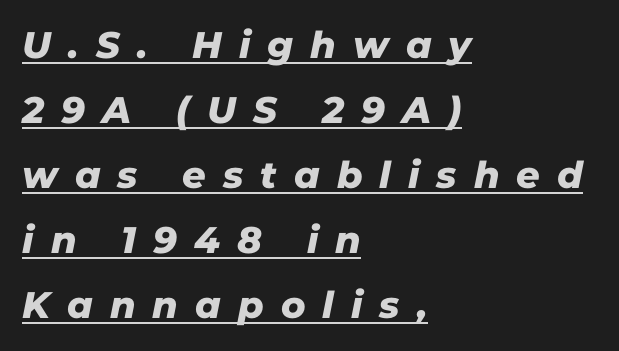
Note: no serifs on the glyphs. Short note: letters widely spaced. Students, observe the line beneath the letters — that is underlining. Looks like regular typesetting: each glyph gets only the width it needs.
